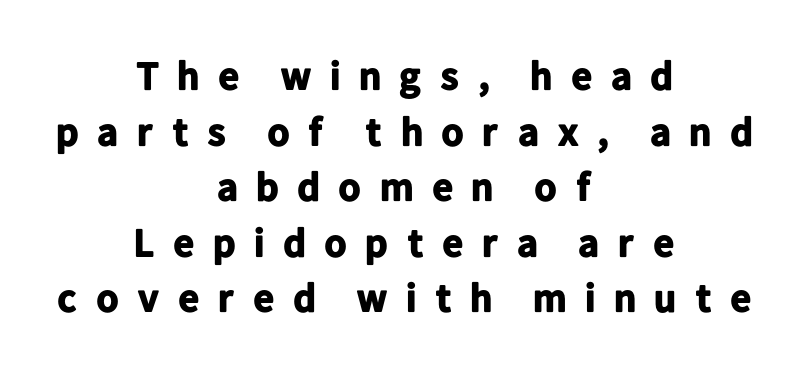
Q: Is the text bold? A: Yes.
Q: Is the text italic (slanted)? A: No, it is upright.
Q: Is the typeface a serif or a sans-serif typeface? A: Sans-serif.
Q: Is the text underlined? A: No.
Q: How is the paragraph aligned? A: Centered.
Q: Is the spacing between letters normal or unusually wide? A: Unusually wide.
Q: Is the spacing between lines tight, normal or loose? A: Normal.
Q: Width (condensed, normal, or wide)? A: Normal.
Q: Stroke contrast? A: Low.
Q: x-height? A: Medium.
Q: Monospaced? A: No.
